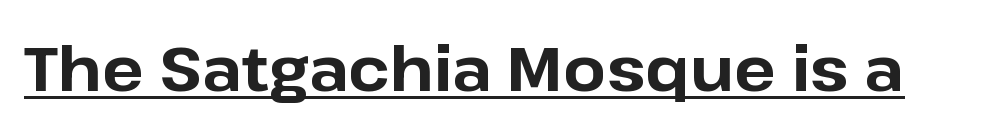
The image shows 62 px bold sans-serif type, upright; set normal letter spacing, underlined; low stroke contrast and a medium x-height.
